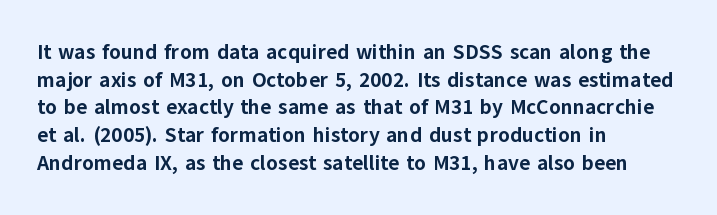
{"italic": "no", "bold": "yes", "underline": "no", "align": "left", "line_spacing": "normal", "line_spacing_ratio": 1.32, "letter_spacing": "normal", "letter_spacing_em": 0.0, "glyph_px": 21}
